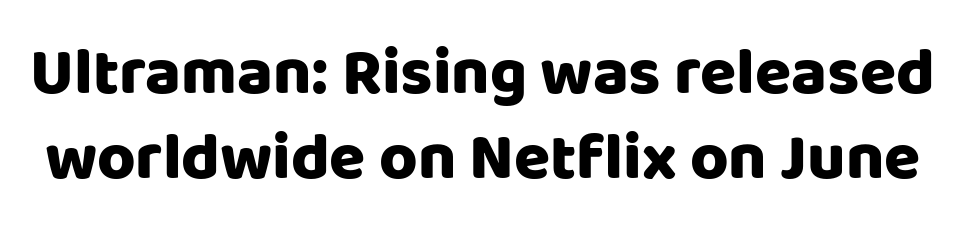
Q: Is the text bold? A: Yes.
Q: Is the text italic (slanted)? A: No, it is upright.
Q: Is the typeface a serif or a sans-serif typeface? A: Sans-serif.
Q: Is the text underlined? A: No.
Q: Is the spacing between letters normal or unusually wide? A: Normal.
Q: Is the spacing between lines tight, normal or loose? A: Normal.
Q: Width (condensed, normal, or wide)? A: Normal.
Q: Stroke contrast? A: Low.
Q: x-height? A: Large.
Q: Monospaced? A: No.
